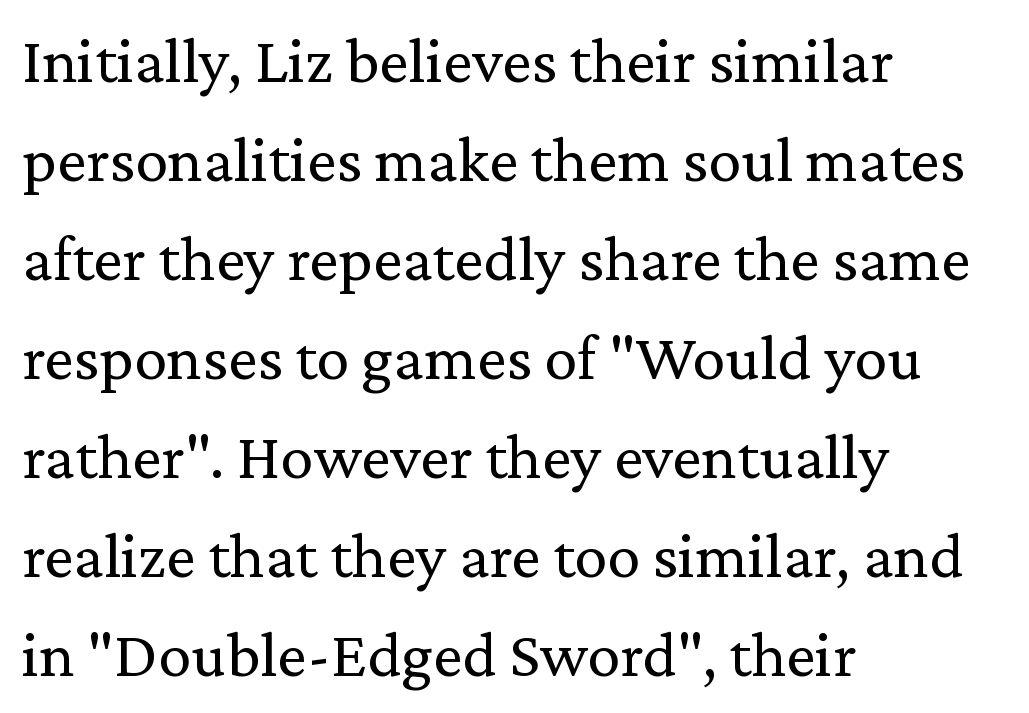
{"serif": "yes", "italic": "no", "bold": "no", "weight": "regular", "width": "normal", "stroke_contrast": "medium", "x_height": "medium", "monospaced": "no", "underline": "no", "align": "left", "line_spacing": "normal", "line_spacing_ratio": 1.5, "letter_spacing": "normal", "letter_spacing_em": 0.0, "glyph_px": 66}
